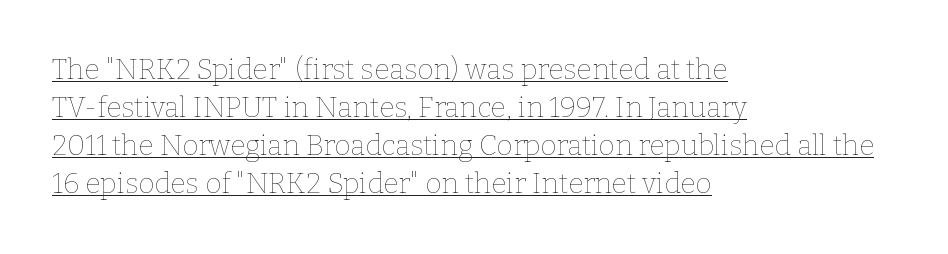
The image shows 28 px thin type, upright; set left-aligned, normal line spacing (1.36x), normal letter spacing, underlined; low stroke contrast and a medium x-height.
